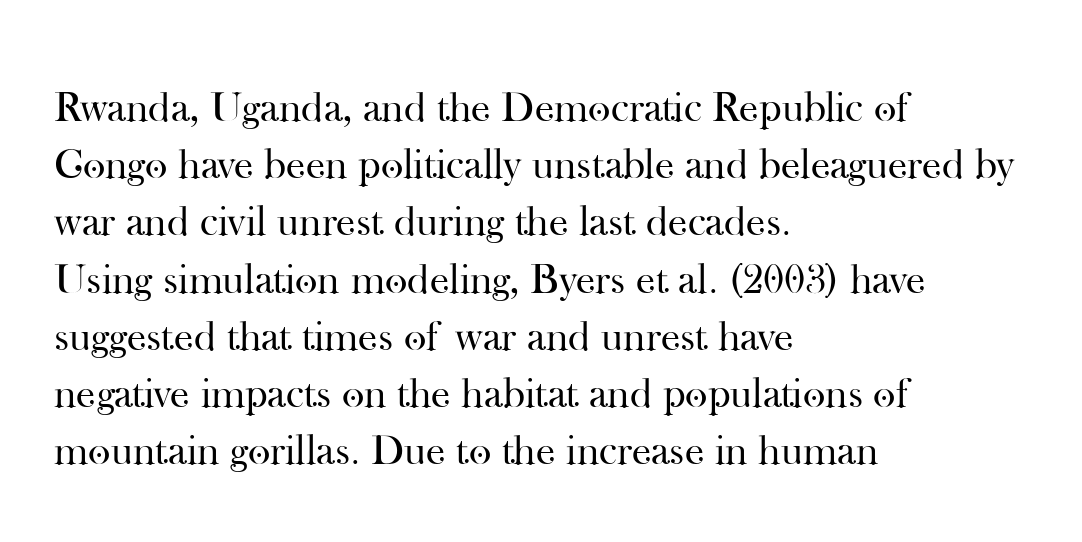
Horizontal bands of white between lines are of average thickness. The line texture is even and compact thanks to regular tracking. I'd call this a serif setting — the letters wear small feet. The glyphs are unaccompanied by any horizontal stroke below them.
